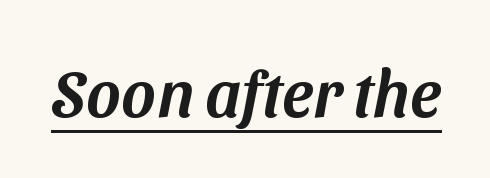
The image shows 66 px sans-serif type; set normal letter spacing, underlined; medium stroke contrast and a medium x-height.
